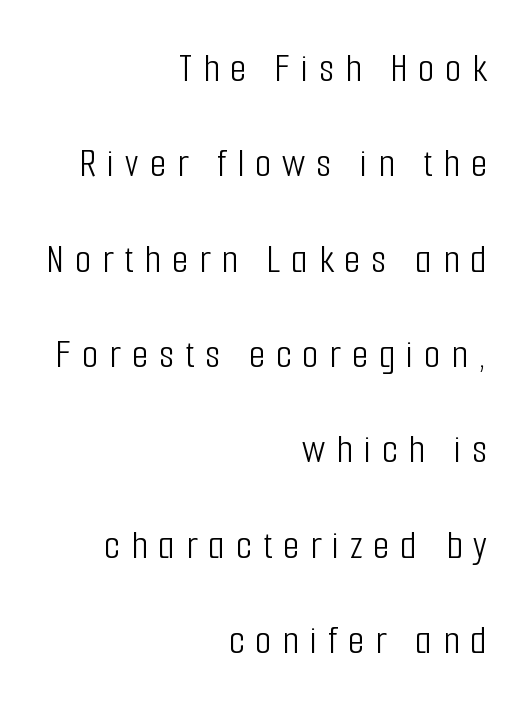
{"serif": "no", "italic": "no", "bold": "no", "weight": "light", "width": "condensed", "stroke_contrast": "low", "x_height": "medium", "monospaced": "no", "underline": "no", "align": "right", "line_spacing": "loose", "line_spacing_ratio": 2.27, "letter_spacing": "wide", "letter_spacing_em": 0.26, "glyph_px": 42}
